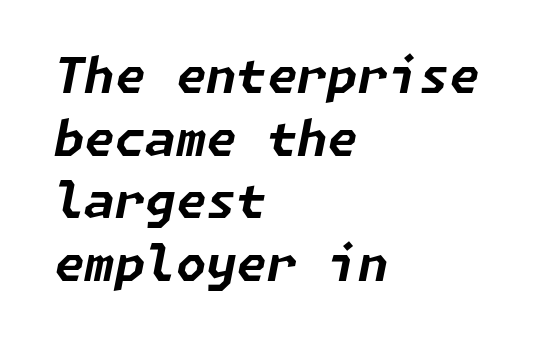
Q: Is the text bold? A: Yes.
Q: Is the text italic (slanted)? A: Yes, it leans right by about 11 degrees.
Q: Is the text underlined? A: No.
Q: How is the paragraph aligned? A: Left-aligned.
Q: Is the spacing between letters normal or unusually wide? A: Normal.
Q: Is the spacing between lines tight, normal or loose? A: Normal.
Q: Width (condensed, normal, or wide)? A: Normal.
Q: Stroke contrast? A: Low.
Q: x-height? A: Medium.
